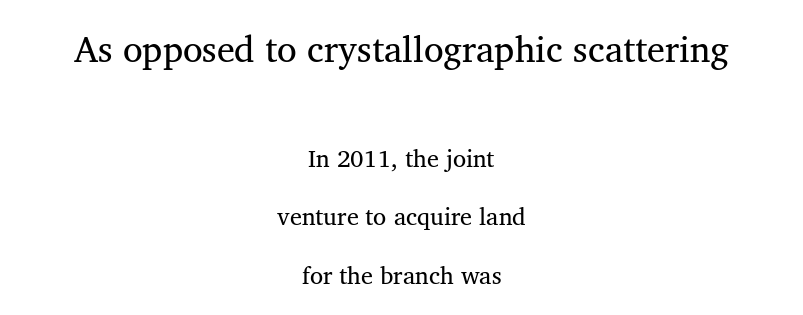
Q: Is the text italic (slanted)? A: No, it is upright.
Q: Is the typeface a serif or a sans-serif typeface? A: Serif.
Q: Is the text underlined? A: No.
Q: How is the paragraph aligned? A: Centered.
Q: Is the spacing between letters normal or unusually wide? A: Normal.
Q: Is the spacing between lines tight, normal or loose? A: Loose.
Q: Which block of text is set in a larger size, the first (top) or the second (bottom)? A: The first (top) one.
Q: Width (condensed, normal, or wide)? A: Normal.
Q: Stroke contrast? A: Medium.
Q: x-height? A: Medium.
Q: Monospaced? A: No.
